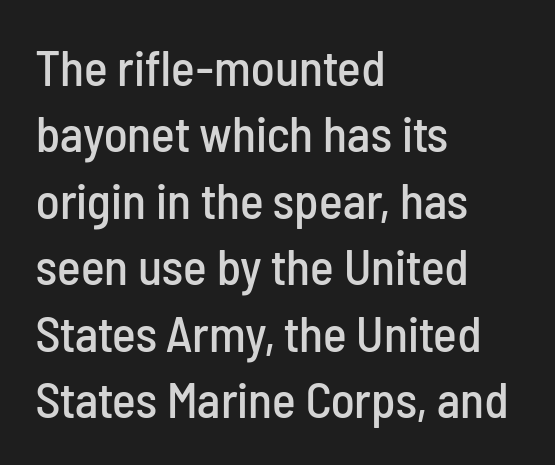
{"serif": "no", "italic": "no", "width": "condensed", "stroke_contrast": "low", "x_height": "medium", "monospaced": "no", "underline": "no", "align": "left", "line_spacing": "normal", "line_spacing_ratio": 1.33, "letter_spacing": "normal", "letter_spacing_em": 0.0, "glyph_px": 50}
